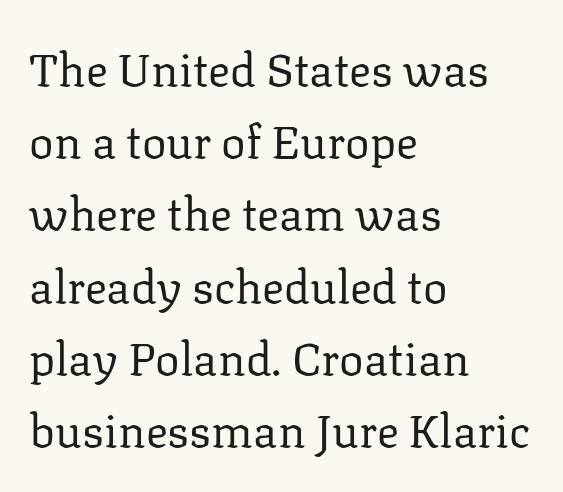
Q: Is the text bold? A: No.
Q: Is the text italic (slanted)? A: No, it is upright.
Q: Is the typeface a serif or a sans-serif typeface? A: Serif.
Q: Is the text underlined? A: No.
Q: How is the paragraph aligned? A: Left-aligned.
Q: Is the spacing between letters normal or unusually wide? A: Normal.
Q: Is the spacing between lines tight, normal or loose? A: Normal.
Q: Width (condensed, normal, or wide)? A: Normal.
Q: Stroke contrast? A: Low.
Q: x-height? A: Medium.
Q: Monospaced? A: No.
